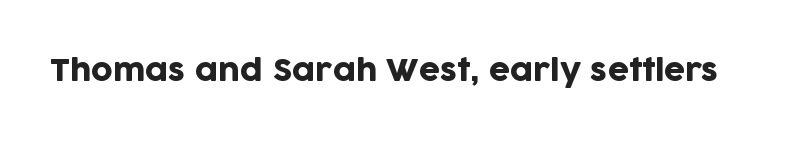
Q: Is the text italic (slanted)? A: No, it is upright.
Q: Is the typeface a serif or a sans-serif typeface? A: Sans-serif.
Q: Is the text underlined? A: No.
Q: Is the spacing between letters normal or unusually wide? A: Normal.
Q: Width (condensed, normal, or wide)? A: Normal.
Q: Stroke contrast? A: Low.
Q: x-height? A: Large.
Q: Monospaced? A: No.
